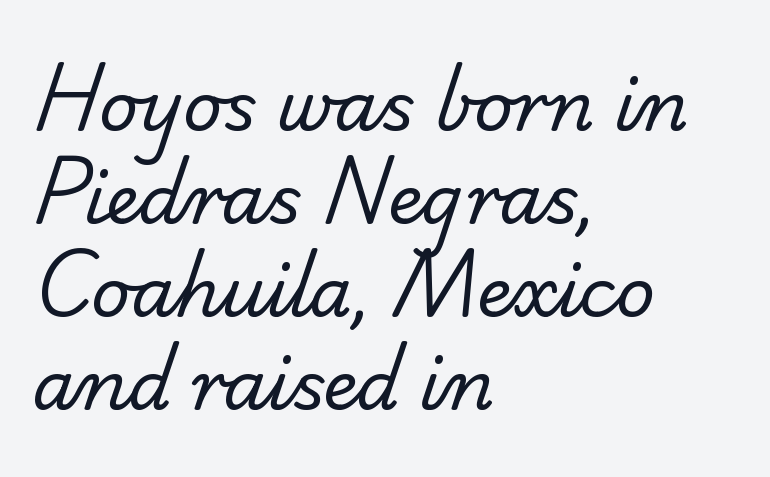
Q: Is the text bold? A: No.
Q: Is the typeface a serif or a sans-serif typeface? A: Sans-serif.
Q: Is the text underlined? A: No.
Q: How is the paragraph aligned? A: Left-aligned.
Q: Is the spacing between letters normal or unusually wide? A: Normal.
Q: Is the spacing between lines tight, normal or loose? A: Normal.
Q: Width (condensed, normal, or wide)? A: Normal.
Q: Stroke contrast? A: Low.
Q: x-height? A: Small.
Q: Monospaced? A: No.
